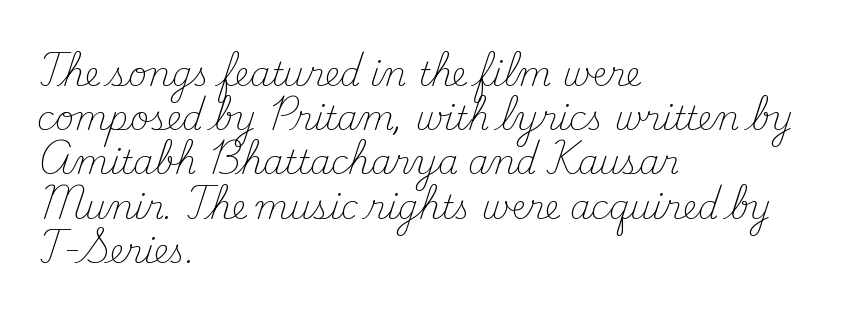
{"serif": "yes", "bold": "no", "weight": "light", "width": "normal", "stroke_contrast": "medium", "x_height": "small", "monospaced": "no", "underline": "no", "align": "left", "line_spacing": "normal", "line_spacing_ratio": 1.34, "letter_spacing": "normal", "letter_spacing_em": 0.0, "glyph_px": 33}
